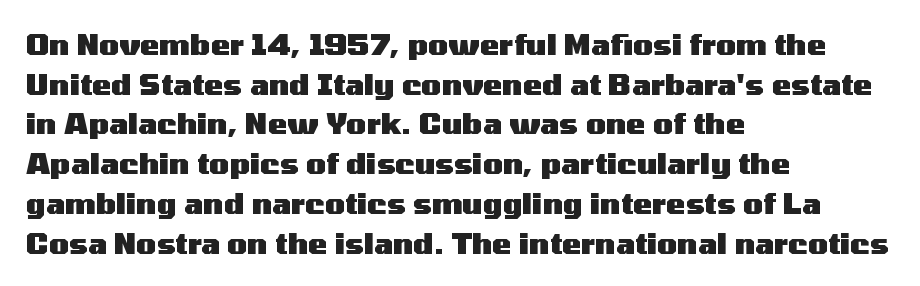
{"serif": "no", "italic": "no", "bold": "yes", "weight": "heavy", "width": "wide", "stroke_contrast": "medium", "x_height": "medium", "monospaced": "no", "underline": "no", "align": "left", "line_spacing": "normal", "line_spacing_ratio": 1.37, "letter_spacing": "normal", "letter_spacing_em": 0.0, "glyph_px": 29}
